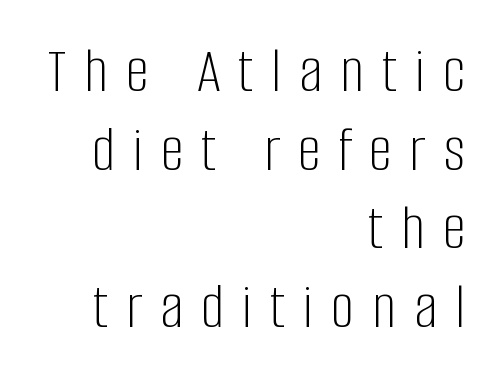
{"serif": "no", "italic": "no", "bold": "no", "weight": "light", "width": "condensed", "stroke_contrast": "low", "x_height": "large", "monospaced": "no", "underline": "no", "align": "right", "line_spacing_ratio": 1.19, "letter_spacing": "wide", "letter_spacing_em": 0.27, "glyph_px": 66}
